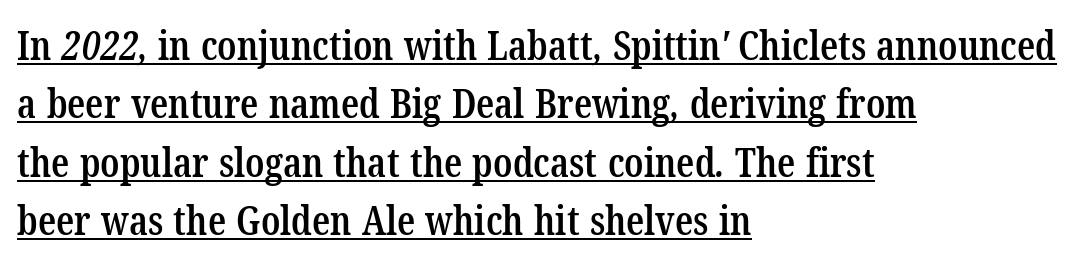
{"serif": "yes", "bold": "semi", "weight": "semibold", "width": "condensed", "stroke_contrast": "low", "x_height": "medium", "monospaced": "no", "underline": "yes", "align": "left", "line_spacing": "normal", "line_spacing_ratio": 1.46, "letter_spacing": "normal", "letter_spacing_em": 0.0, "glyph_px": 40}
